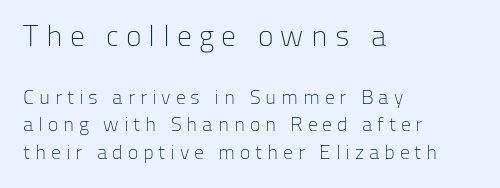
{"serif": "no", "italic": "no", "bold": "no", "weight": "light", "width": "normal", "stroke_contrast": "low", "x_height": "medium", "monospaced": "no", "underline": "no", "align": "left", "line_spacing": "normal", "line_spacing_ratio": 1.39, "letter_spacing": "wide", "letter_spacing_em": 0.24, "larger_block": "first", "size_ratio": 1.5, "glyph_px": 30}
